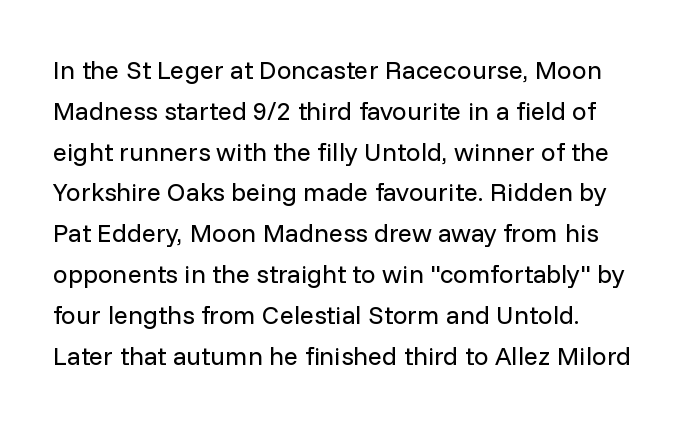
The gap between lines stays unmarked. No extra tracking has been applied to these lines. Does the leading feel generous? No, just average. Short and long lines alike share a common starting point at left.
